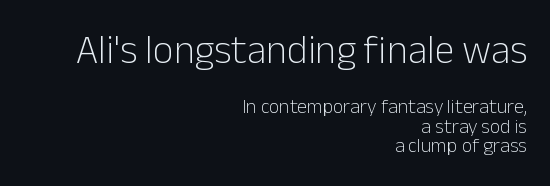
Q: Is the text bold? A: No.
Q: Is the text italic (slanted)? A: No, it is upright.
Q: Is the typeface a serif or a sans-serif typeface? A: Sans-serif.
Q: Is the text underlined? A: No.
Q: How is the paragraph aligned? A: Right-aligned.
Q: Is the spacing between letters normal or unusually wide? A: Normal.
Q: Is the spacing between lines tight, normal or loose? A: Tight.
Q: Which block of text is set in a larger size, the first (top) or the second (bottom)? A: The first (top) one.
Q: Width (condensed, normal, or wide)? A: Normal.
Q: Stroke contrast? A: Low.
Q: x-height? A: Medium.
Q: Monospaced? A: No.
